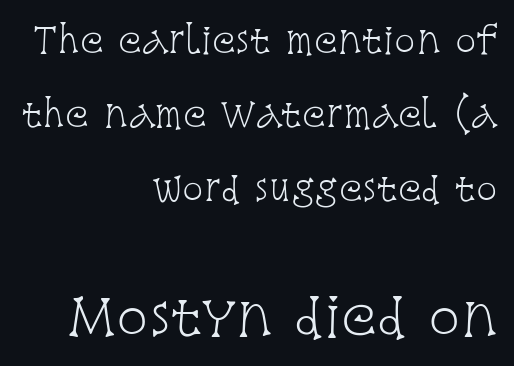
Do the characters align in a grid? No, the font is proportional. The strokes are not fattened; the text isn't bold. The following chunk of copy outweighs the initial chunk in type size. Is the letter spacing exaggerated? No — it looks like the ordinary default. Descenders hang freely into open space. Compared with typical paragraphs, the rows here are farther apart.
